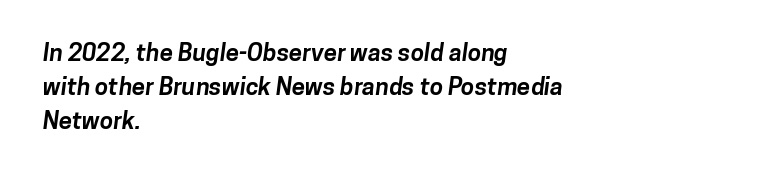
Look at the tracking — it's just the regular setting, nothing added. Weight: bold. Where is the straight margin? On the left. Successive baselines arrive at the customary interval.
